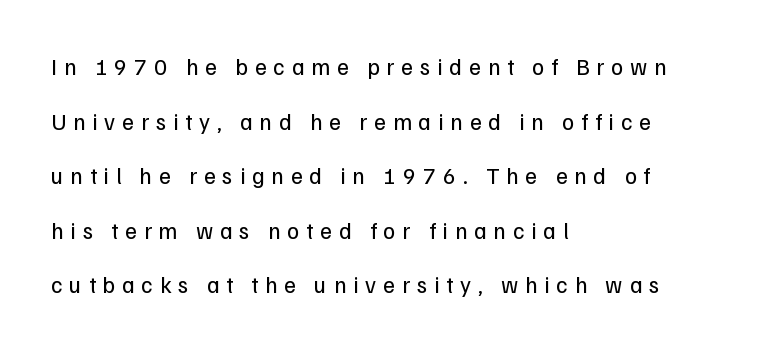
The typesetting does not lean heavy: it is not bold. Line spacing here is loose. Each word looks stretched out because of the extra space between its letters. Is there any slant? The stems are plumb. Compared with a centered layout, this one pins lines to the left instead.
